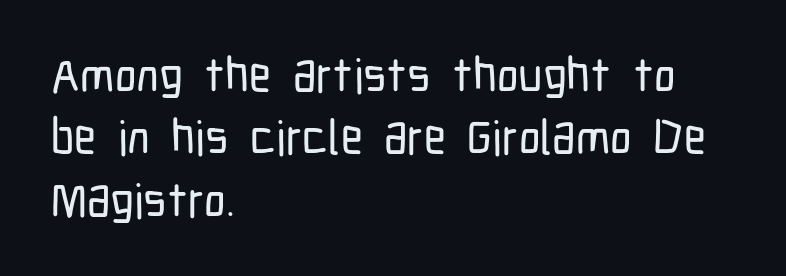
The type family on display is of the sans-serif kind. Each row of text sits above clean, open space. Posture: vertical. Default kerning and tracking; the words read as compact shapes.
